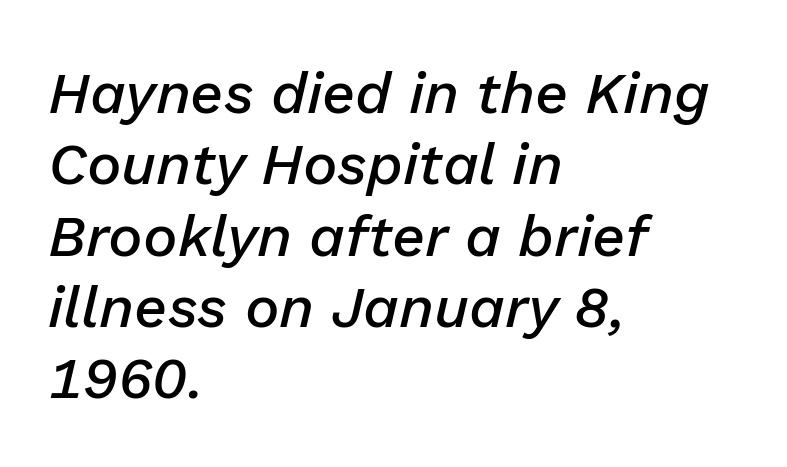
The image shows 58 px semibold type, italic (leaning right); set left-aligned, line spacing 1.23x, normal letter spacing, not underlined; low stroke contrast and a medium x-height.
